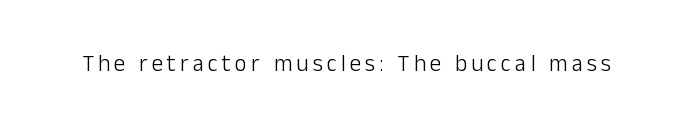
The image shows 23 px text type, upright; set not underlined.
